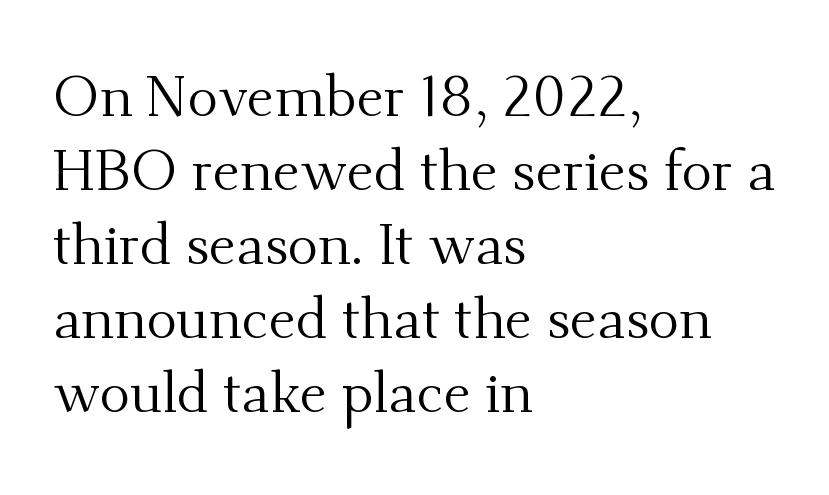
Here the glyphs are tracked normally, forming tight word shapes. Compared with a centered layout, this one pins lines to the left instead. The passage shown is typeset with a serif family. Designer's note — italics off, roman on. The area under the type is left untouched. A quiet, ordinary-to-light weight characterises the typeface.
